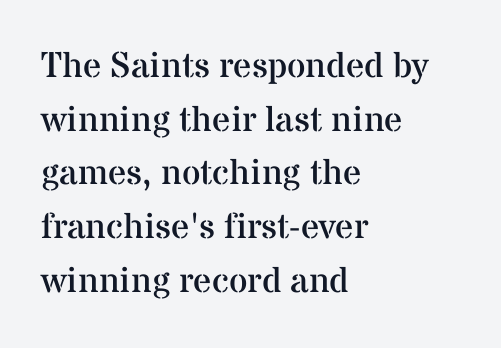
Q: Is the text bold? A: No.
Q: Is the text italic (slanted)? A: No, it is upright.
Q: Is the typeface a serif or a sans-serif typeface? A: Serif.
Q: Is the text underlined? A: No.
Q: How is the paragraph aligned? A: Left-aligned.
Q: Is the spacing between letters normal or unusually wide? A: Normal.
Q: Is the spacing between lines tight, normal or loose? A: Normal.
Q: Width (condensed, normal, or wide)? A: Normal.
Q: Stroke contrast? A: Medium.
Q: x-height? A: Medium.
Q: Monospaced? A: No.
